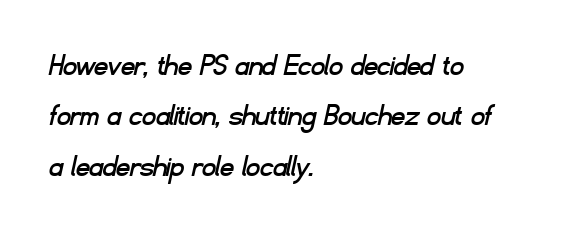
Q: Is the typeface a serif or a sans-serif typeface? A: Sans-serif.
Q: Is the text underlined? A: No.
Q: How is the paragraph aligned? A: Left-aligned.
Q: Is the spacing between letters normal or unusually wide? A: Normal.
Q: Is the spacing between lines tight, normal or loose? A: Normal.
Q: Width (condensed, normal, or wide)? A: Normal.
Q: Stroke contrast? A: Low.
Q: x-height? A: Small.
Q: Monospaced? A: No.
